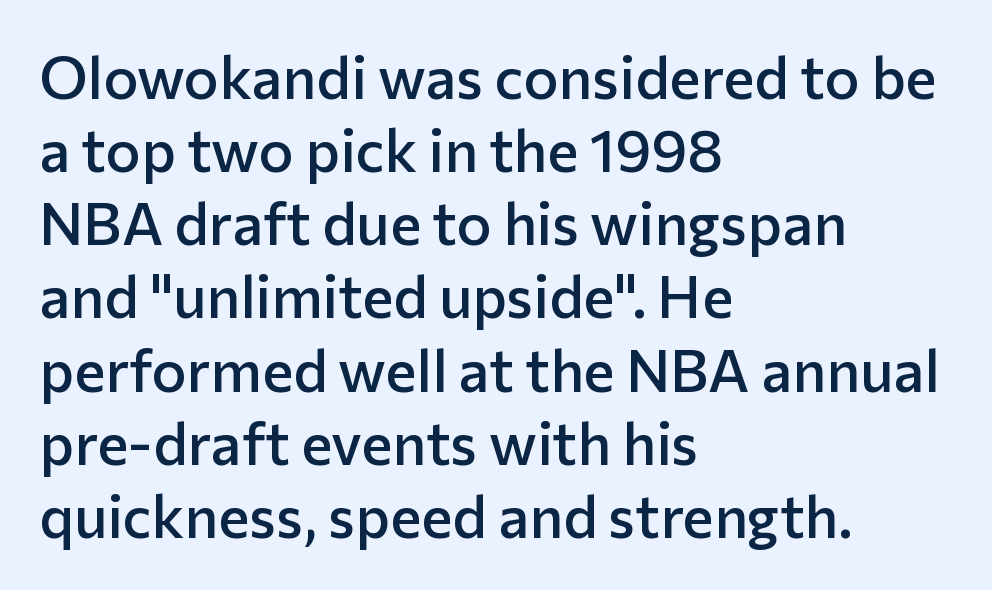
The image shows 59 px semibold sans-serif type, upright; set left-aligned, line spacing 1.24x, normal letter spacing, not underlined; low stroke contrast and a medium x-height.
